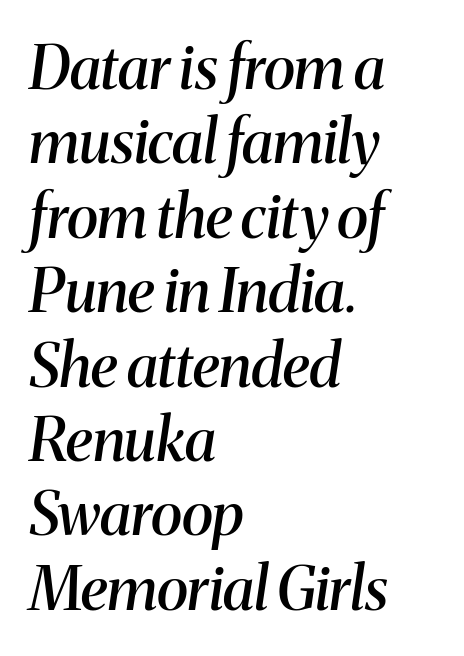
Proportional: the letters do not fall into vertical columns. No word sits above an underline. An italicized treatment has been applied to the whole sample. Stems and bowls a touch heavier than normal — semibold. Tracking here is standard; glyphs follow each other at the usual distance. Horizontal alignment here is leftward, the default for most running prose.
